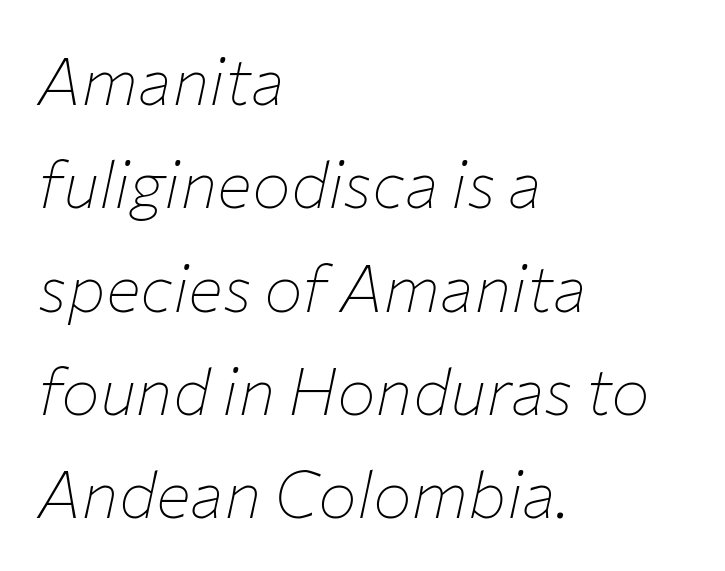
Q: Is the text bold? A: No.
Q: Is the text italic (slanted)? A: Yes, it leans right by about 12 degrees.
Q: Is the text underlined? A: No.
Q: How is the paragraph aligned? A: Left-aligned.
Q: Is the spacing between letters normal or unusually wide? A: Normal.
Q: Is the spacing between lines tight, normal or loose? A: Normal.
Q: Width (condensed, normal, or wide)? A: Normal.
Q: Stroke contrast? A: Low.
Q: x-height? A: Medium.
Q: Monospaced? A: No.
